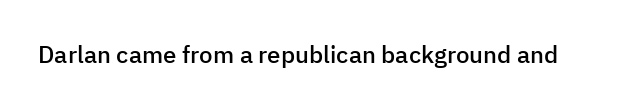
{"italic": "no", "bold": "semi", "underline": "no", "letter_spacing": "normal", "letter_spacing_em": 0.0, "glyph_px": 24}
